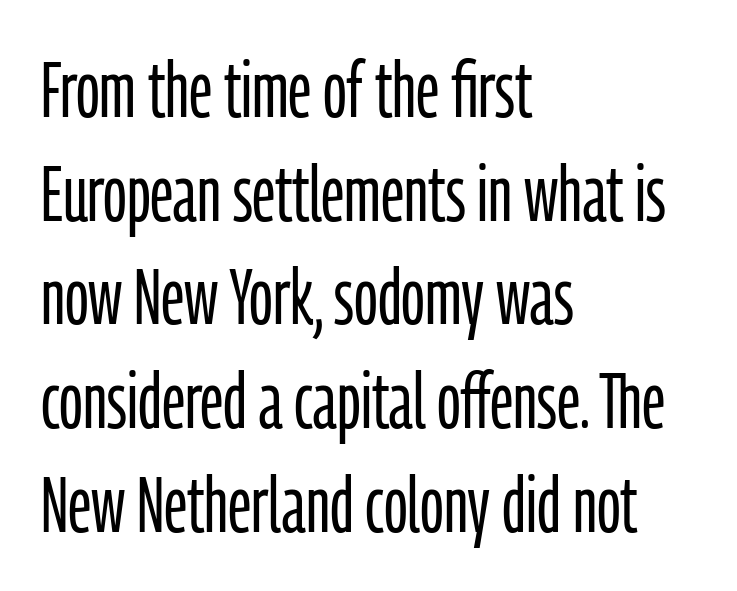
Q: Is the text bold? A: No.
Q: Is the text italic (slanted)? A: No, it is upright.
Q: Is the typeface a serif or a sans-serif typeface? A: Sans-serif.
Q: Is the text underlined? A: No.
Q: How is the paragraph aligned? A: Left-aligned.
Q: Is the spacing between letters normal or unusually wide? A: Normal.
Q: Is the spacing between lines tight, normal or loose? A: Normal.
Q: Width (condensed, normal, or wide)? A: Condensed.
Q: Stroke contrast? A: Low.
Q: x-height? A: Medium.
Q: Monospaced? A: No.
